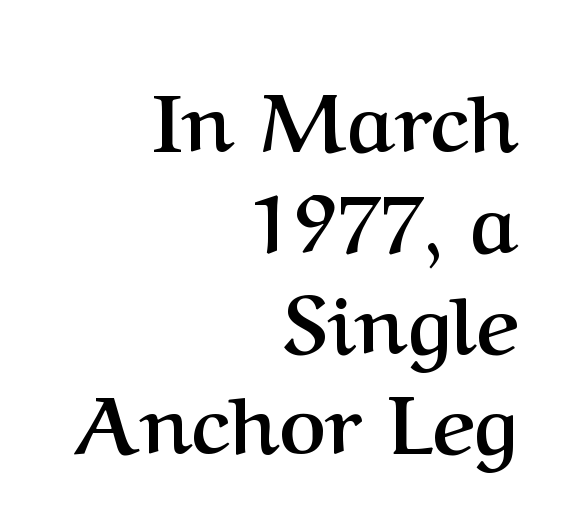
{"serif": "yes", "italic": "no", "bold": "yes", "weight": "semibold", "width": "normal", "stroke_contrast": "medium", "x_height": "medium", "monospaced": "no", "underline": "no", "align": "right", "line_spacing": "normal", "line_spacing_ratio": 1.26, "letter_spacing": "normal", "letter_spacing_em": 0.0, "glyph_px": 80}
